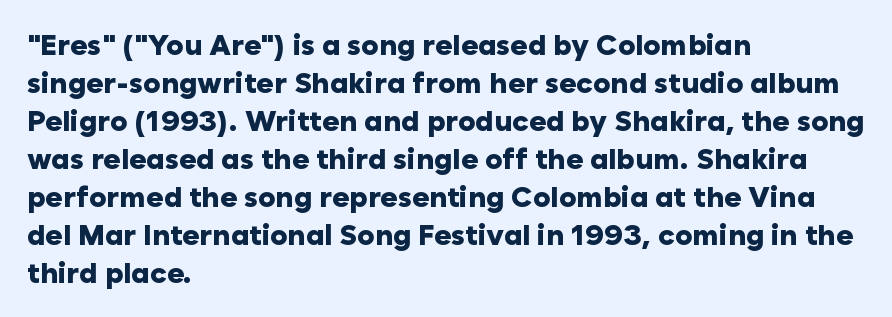
You'd pick this weight for a headline — it's a proper bold. The designer left line spacing at the default. Quick note: underline off. Does the type have serifs? No, each stem ends abruptly. Letter spacing: default.
